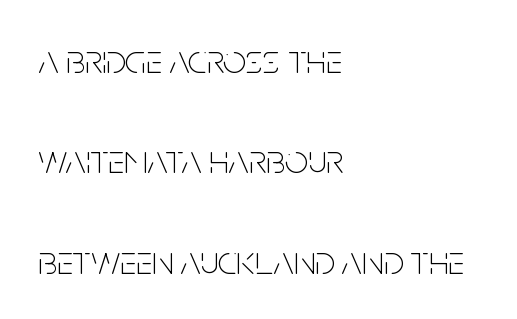
The image shows 41 px thin, condensed sans-serif type, upright; set left-aligned, loose line spacing (2.45x), normal letter spacing, not underlined; low stroke contrast and a large x-height.
